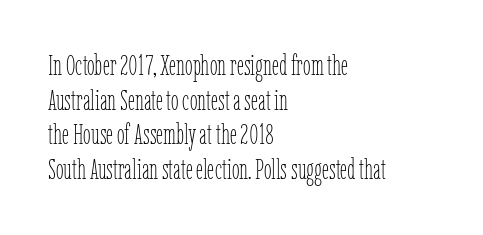
The image shows 28 px thin, condensed type, upright; set left-aligned, line spacing 1.24x, normal letter spacing, not underlined; low stroke contrast and a medium x-height.
